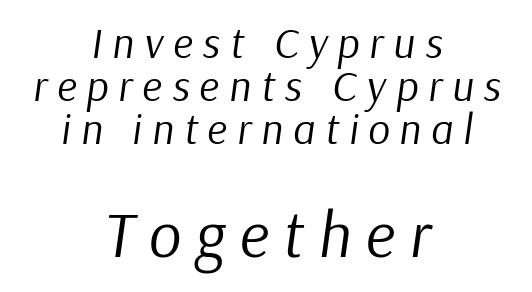
Q: Is the text bold? A: No.
Q: Is the text italic (slanted)? A: Yes, it leans right by about 9 degrees.
Q: Is the text underlined? A: No.
Q: How is the paragraph aligned? A: Centered.
Q: Is the spacing between letters normal or unusually wide? A: Unusually wide.
Q: Is the spacing between lines tight, normal or loose? A: Tight.
Q: Which block of text is set in a larger size, the first (top) or the second (bottom)? A: The second (bottom) one.
Q: Width (condensed, normal, or wide)? A: Normal.
Q: Stroke contrast? A: Low.
Q: x-height? A: Medium.
Q: Monospaced? A: No.
